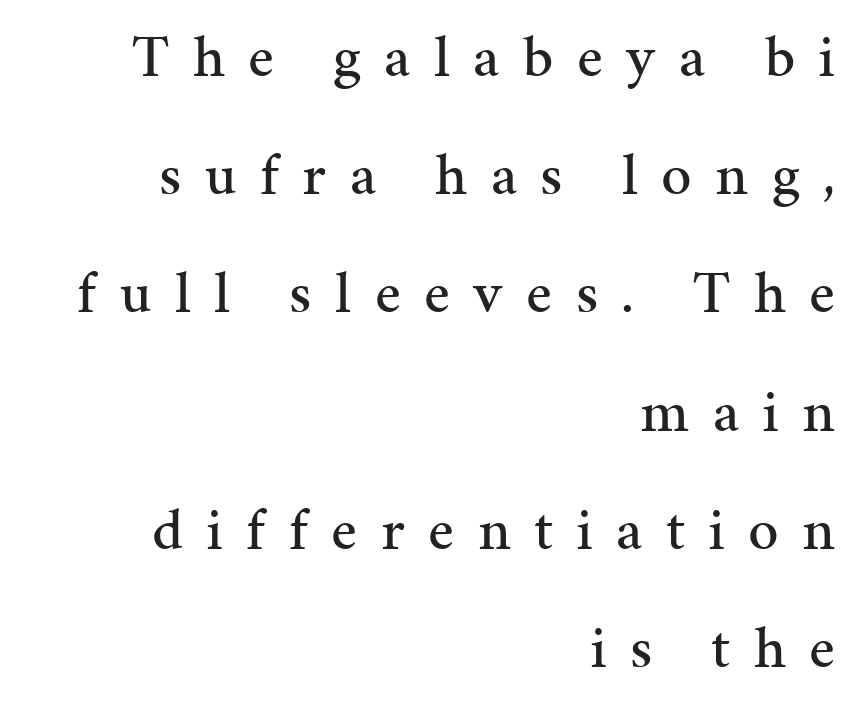
Every stem runs plumb, perpendicular to the baseline. Here the designer chose a conventional face with non-uniform glyph widths. Line spacing here is loose. The tracking reads as deliberately expanded to a designer's eye. Horizontally, the lines are justified to the trailing edge only.
